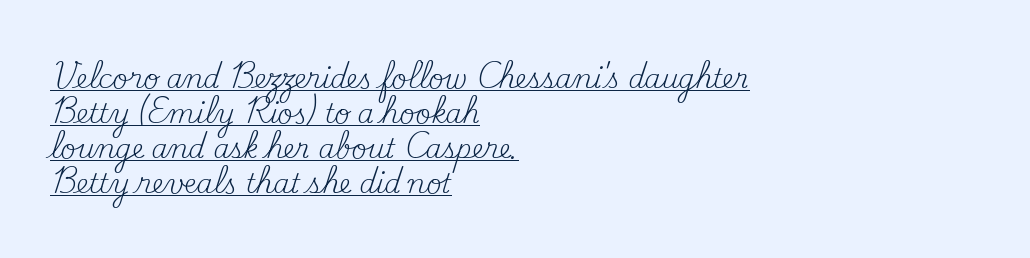
{"bold": "no", "underline": "yes", "align": "left", "line_spacing": "normal", "line_spacing_ratio": 1.35, "letter_spacing": "normal", "letter_spacing_em": 0.0, "glyph_px": 26}
